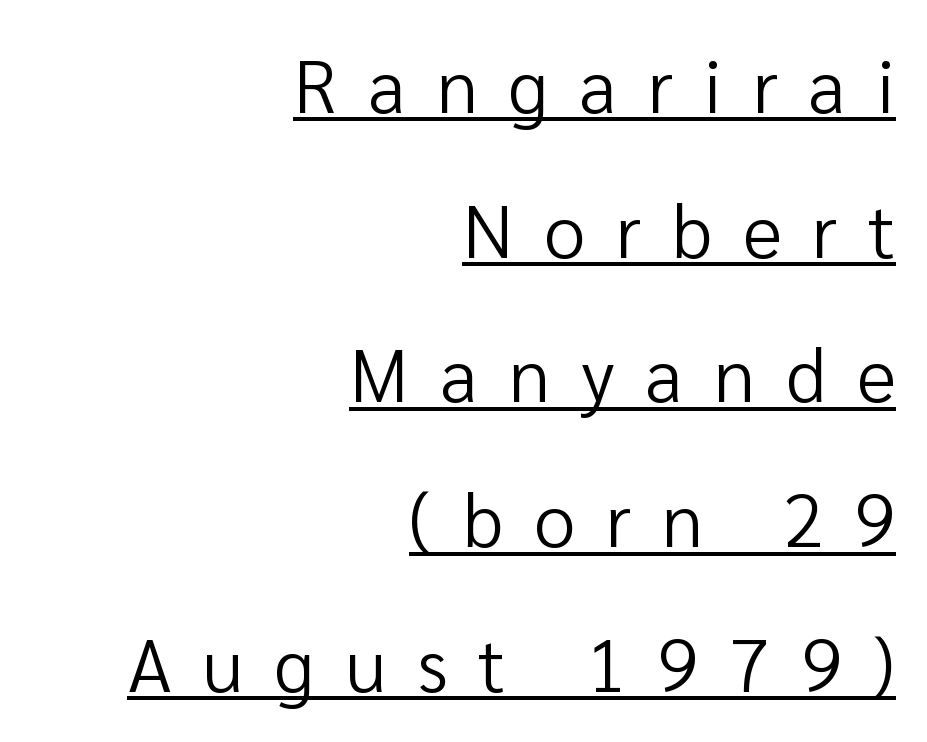
The image shows 75 px regular-weight sans-serif type, upright; set right-aligned, loose line spacing (1.93x), unusually wide letter spacing (+0.41 em), underlined; low stroke contrast and a medium x-height.
